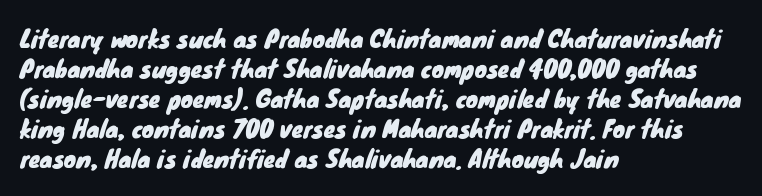
Q: Is the text underlined? A: No.
Q: How is the paragraph aligned? A: Left-aligned.
Q: Is the spacing between letters normal or unusually wide? A: Normal.
Q: Is the spacing between lines tight, normal or loose? A: Normal.
